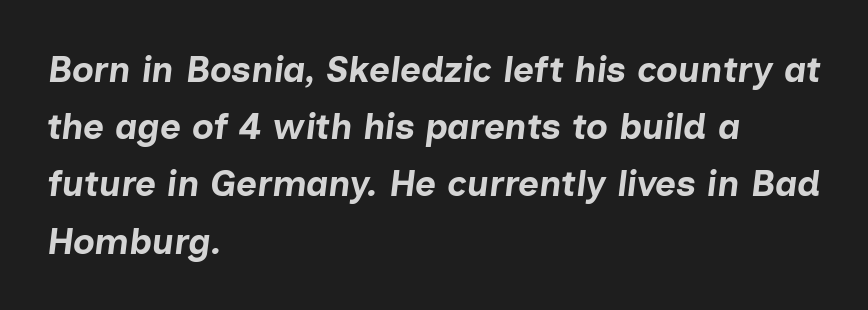
Q: Is the text bold? A: Yes.
Q: Is the text italic (slanted)? A: Yes, it leans right by about 7 degrees.
Q: Is the text underlined? A: No.
Q: How is the paragraph aligned? A: Left-aligned.
Q: Is the spacing between letters normal or unusually wide? A: Normal.
Q: Is the spacing between lines tight, normal or loose? A: Normal.
Q: Width (condensed, normal, or wide)? A: Normal.
Q: Stroke contrast? A: Low.
Q: x-height? A: Medium.
Q: Monospaced? A: No.
